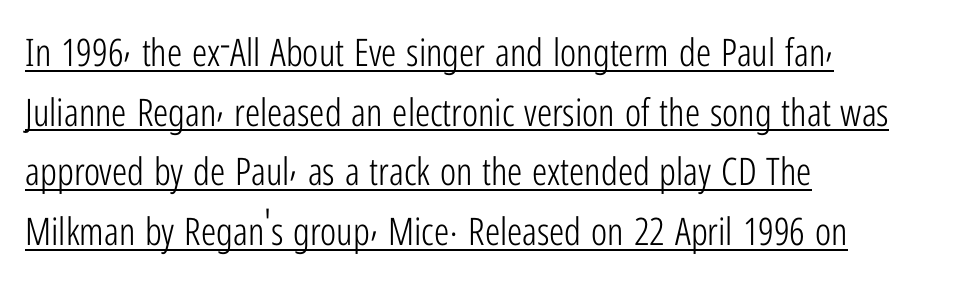
A typesetter would mark this as roman, not italic. The face used here is proportionally spaced, like ordinary book or web type. Descenders here cross a horizontal rule under the line. Every row of glyphs begins at an identical x-position on the left.
